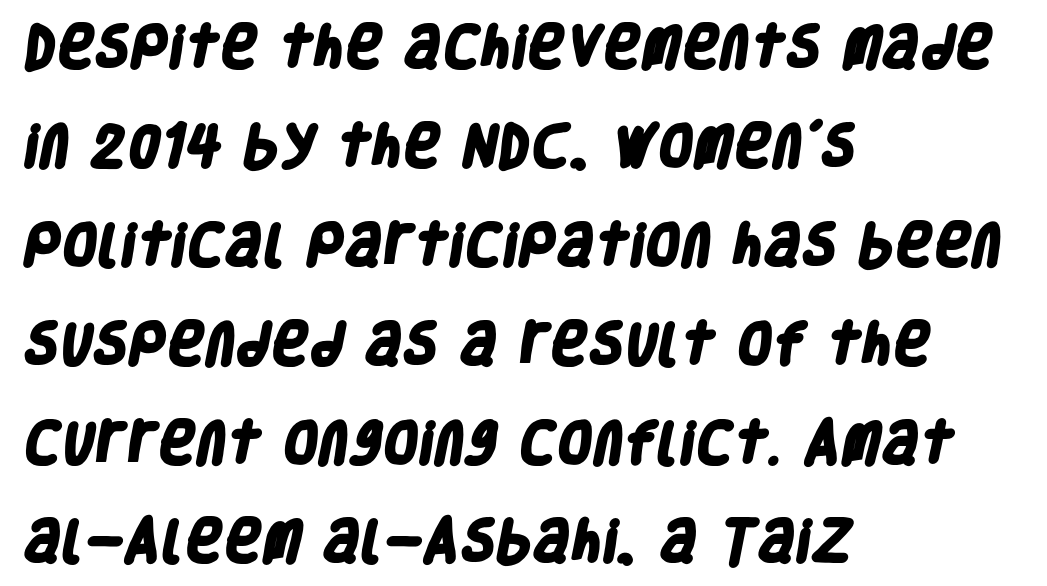
Caption: standard tracking, unaltered. The area under the type is left untouched. A great deal of white space separates one row of letters from the next. Chunky letters — that's bold for sure.
